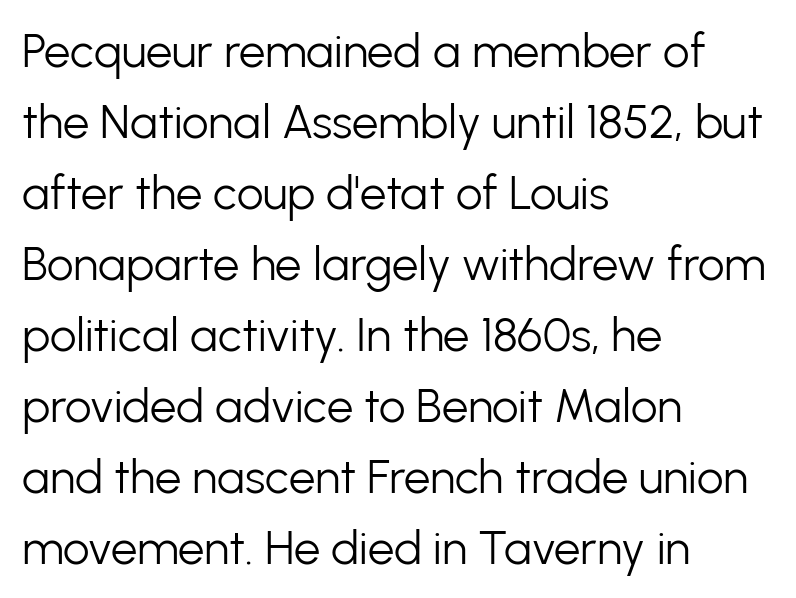
{"serif": "no", "italic": "no", "bold": "no", "weight": "light", "width": "normal", "stroke_contrast": "low", "x_height": "medium", "monospaced": "no", "underline": "no", "align": "left", "line_spacing": "normal", "line_spacing_ratio": 1.51, "letter_spacing": "normal", "letter_spacing_em": 0.0, "glyph_px": 47}
